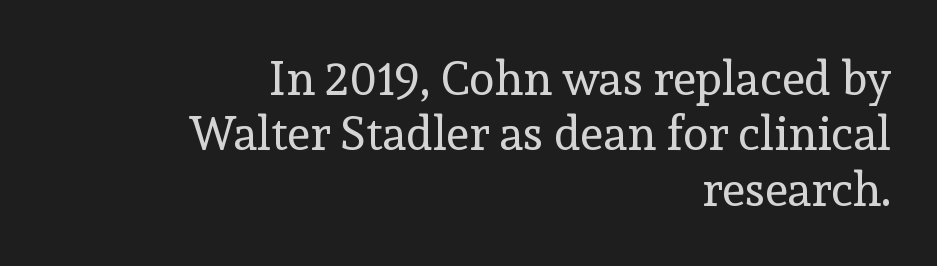
Q: Is the text bold? A: No.
Q: Is the text italic (slanted)? A: No, it is upright.
Q: Is the typeface a serif or a sans-serif typeface? A: Serif.
Q: Is the text underlined? A: No.
Q: How is the paragraph aligned? A: Right-aligned.
Q: Is the spacing between letters normal or unusually wide? A: Normal.
Q: Width (condensed, normal, or wide)? A: Normal.
Q: x-height? A: Medium.
Q: Monospaced? A: No.
